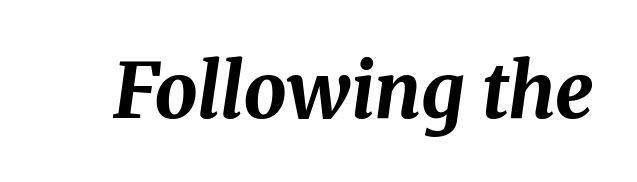
{"italic": "yes", "lean": "right", "slant_degrees": 8, "bold": "yes", "weight": "bold", "width": "normal", "stroke_contrast": "medium", "x_height": "medium", "monospaced": "no", "underline": "no", "letter_spacing": "normal", "letter_spacing_em": 0.0, "glyph_px": 76}
